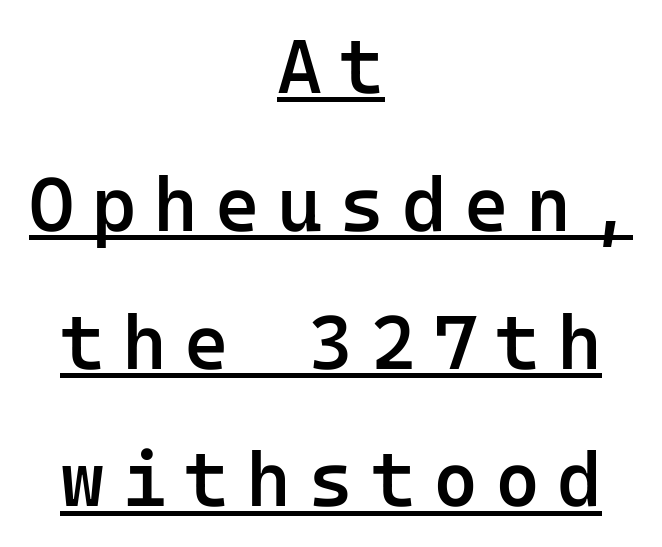
Q: Is the text bold? A: Semi-bold.
Q: Is the text italic (slanted)? A: No, it is upright.
Q: Is the typeface a serif or a sans-serif typeface? A: Sans-serif.
Q: Is the text underlined? A: Yes.
Q: How is the paragraph aligned? A: Centered.
Q: Is the spacing between letters normal or unusually wide? A: Unusually wide.
Q: Width (condensed, normal, or wide)? A: Normal.
Q: Stroke contrast? A: Low.
Q: x-height? A: Medium.
Q: Monospaced? A: Yes.
